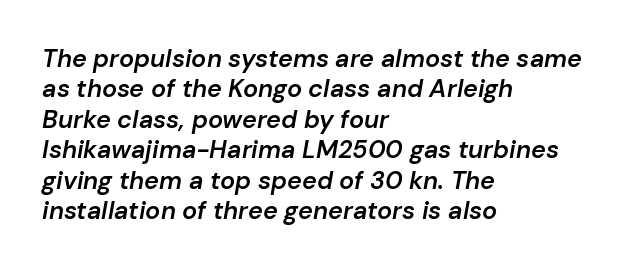
Q: Is the text bold? A: Semi-bold.
Q: Is the text italic (slanted)? A: Yes, it leans right by about 10 degrees.
Q: Is the text underlined? A: No.
Q: How is the paragraph aligned? A: Left-aligned.
Q: Is the spacing between letters normal or unusually wide? A: Normal.
